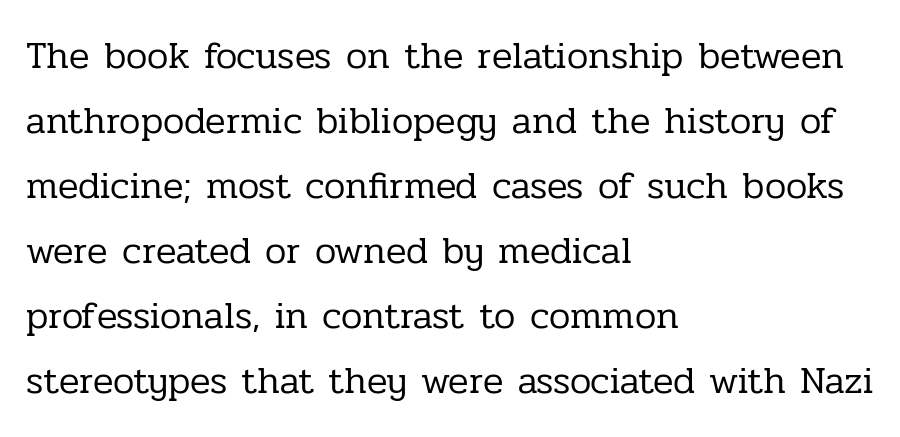
{"serif": "yes", "italic": "no", "bold": "no", "weight": "regular", "width": "normal", "stroke_contrast": "low", "x_height": "medium", "monospaced": "no", "underline": "no", "align": "left", "line_spacing_ratio": 1.71, "letter_spacing": "normal", "letter_spacing_em": 0.0, "glyph_px": 38}
